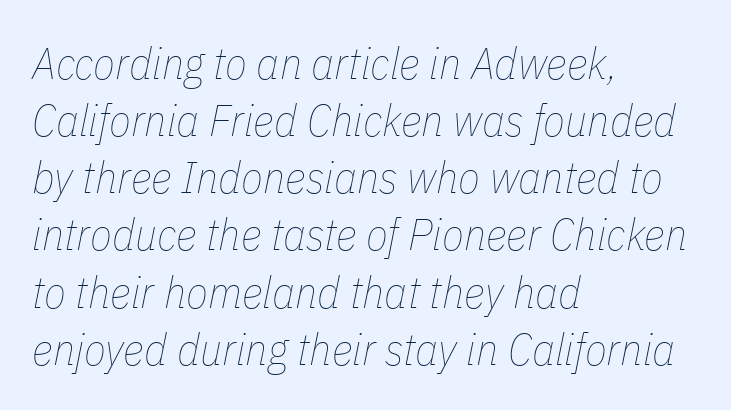
The image shows 45 px thin, condensed type, italic (leaning right); set left-aligned, normal line spacing (1.27x), normal letter spacing, not underlined; low stroke contrast and a medium x-height.
